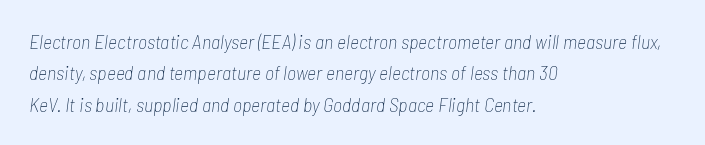
{"italic": "yes", "lean": "right", "slant_degrees": 7, "bold": "no", "underline": "no", "align": "left", "line_spacing": "normal", "line_spacing_ratio": 1.57, "letter_spacing": "normal", "letter_spacing_em": 0.0, "glyph_px": 20}
